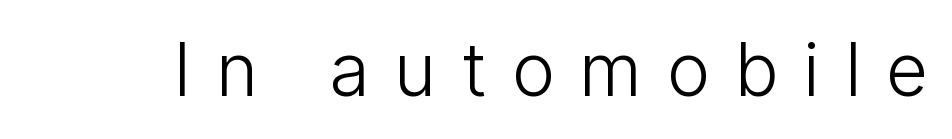
Q: Is the text bold? A: No.
Q: Is the text italic (slanted)? A: No, it is upright.
Q: Is the typeface a serif or a sans-serif typeface? A: Sans-serif.
Q: Is the text underlined? A: No.
Q: Is the spacing between letters normal or unusually wide? A: Unusually wide.
Q: Width (condensed, normal, or wide)? A: Condensed.
Q: Stroke contrast? A: Low.
Q: x-height? A: Medium.
Q: Monospaced? A: No.
